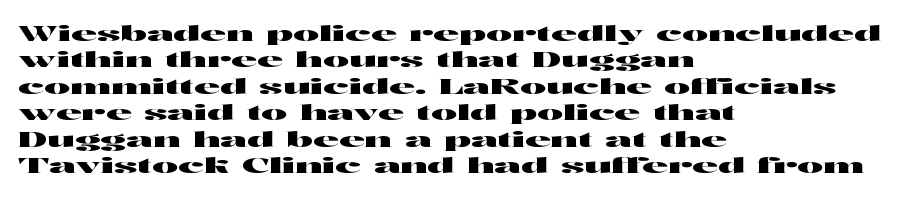
{"italic": "no", "underline": "no", "align": "left", "line_spacing_ratio": 1.2, "letter_spacing": "normal", "letter_spacing_em": 0.0, "glyph_px": 22}
